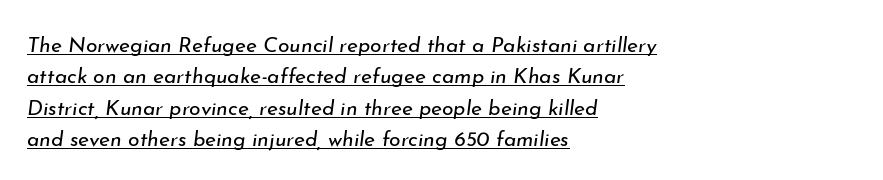
Compared with a centered layout, this one pins lines to the left instead. Every character sits at an angle, as italics do. The letterforms sit at book weight or below. The passage shown has conventional tracking throughout.
